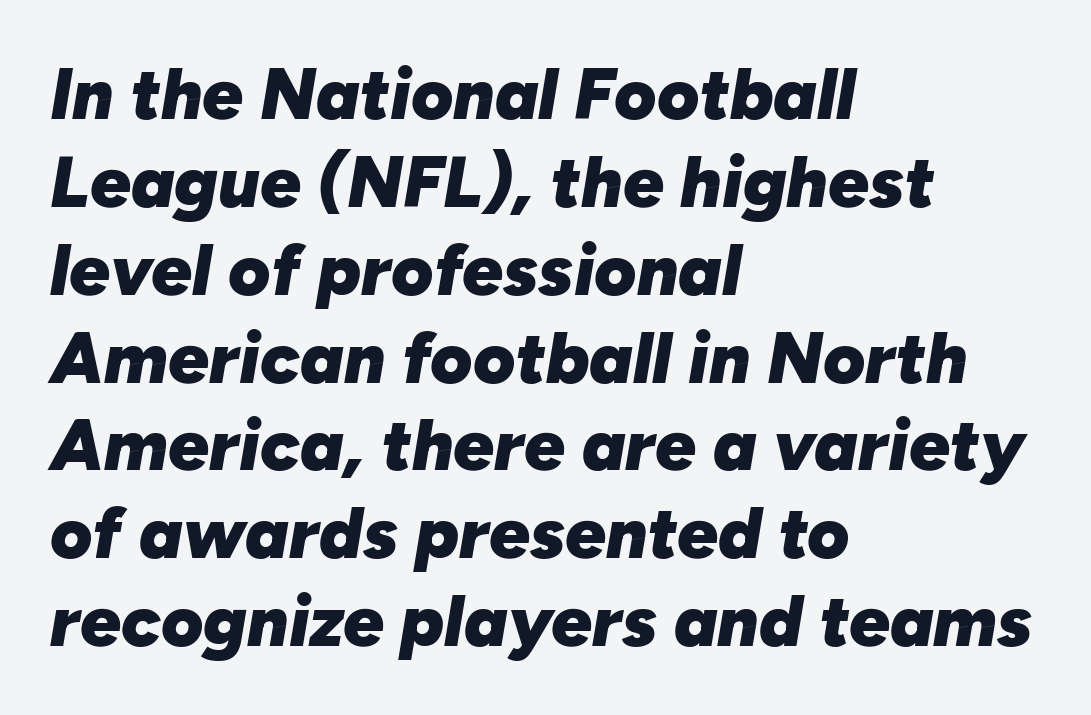
Look at the stroke-to-counter ratio: heavy, a bold. No word sits above an underline. Characters are canted at an angle relative to the baseline's perpendicular. Nothing unusual about the tracking: characters are spaced as the font intends. Leftover space on each line is placed entirely after the last word. Each letter keeps its own natural width here, so spacing adapts to shape.
